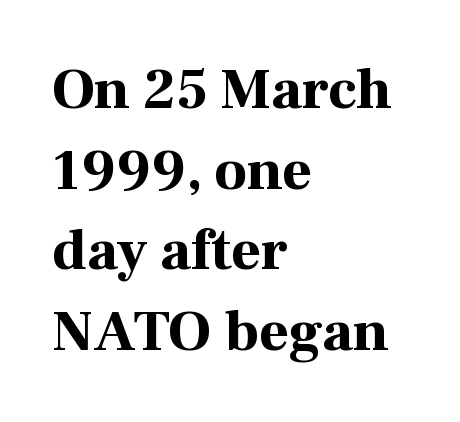
Q: Is the text bold? A: Yes.
Q: Is the text italic (slanted)? A: No, it is upright.
Q: Is the typeface a serif or a sans-serif typeface? A: Serif.
Q: Is the text underlined? A: No.
Q: How is the paragraph aligned? A: Left-aligned.
Q: Is the spacing between letters normal or unusually wide? A: Normal.
Q: Is the spacing between lines tight, normal or loose? A: Normal.
Q: Width (condensed, normal, or wide)? A: Normal.
Q: Stroke contrast? A: High.
Q: x-height? A: Medium.
Q: Monospaced? A: No.
